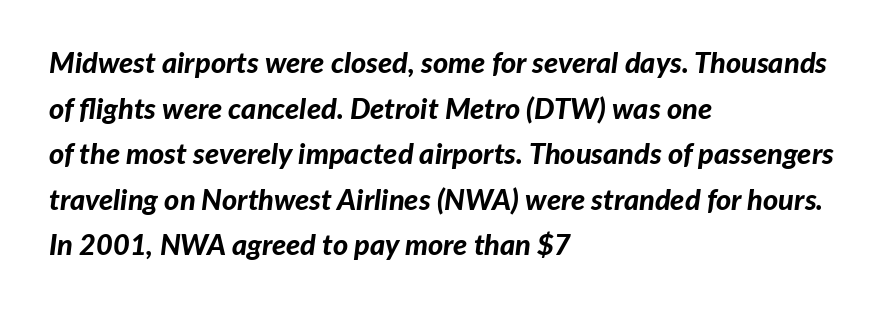
{"italic": "yes", "lean": "right", "slant_degrees": 7, "bold": "yes", "weight": "bold", "width": "normal", "stroke_contrast": "low", "x_height": "medium", "monospaced": "no", "underline": "no", "align": "left", "line_spacing": "normal", "line_spacing_ratio": 1.57, "letter_spacing": "normal", "letter_spacing_em": 0.0, "glyph_px": 29}
